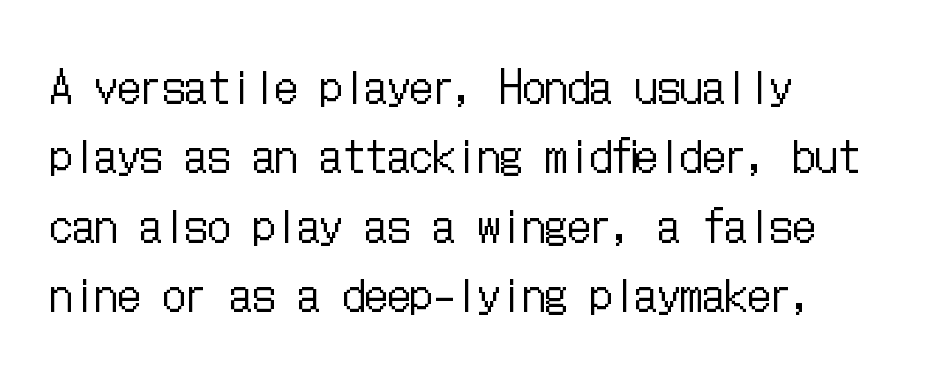
{"italic": "no", "bold": "no", "weight": "regular", "width": "condensed", "stroke_contrast": "low", "x_height": "medium", "underline": "no", "align": "left", "line_spacing": "normal", "line_spacing_ratio": 1.54, "letter_spacing": "normal", "letter_spacing_em": 0.0, "glyph_px": 45}
